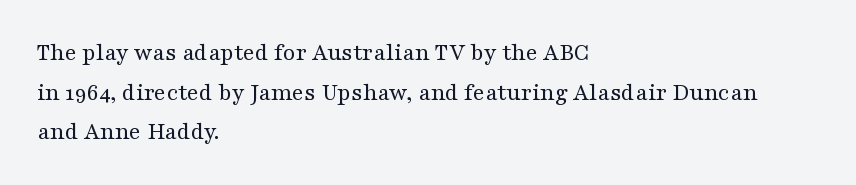
Q: Is the text bold? A: No.
Q: Is the text italic (slanted)? A: No, it is upright.
Q: Is the text underlined? A: No.
Q: How is the paragraph aligned? A: Left-aligned.
Q: Is the spacing between letters normal or unusually wide? A: Normal.
Q: Is the spacing between lines tight, normal or loose? A: Normal.
